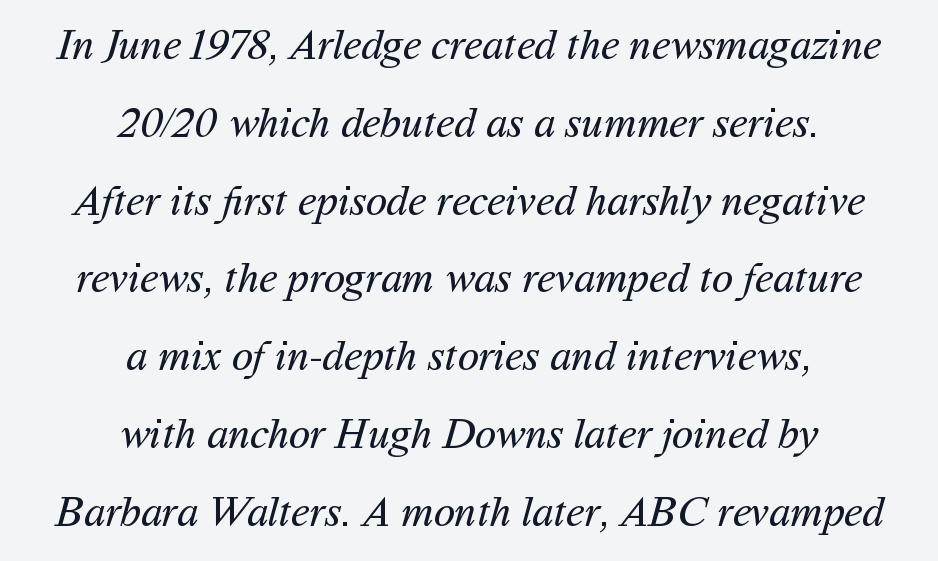
These lines stack symmetrically, like a column narrowing and widening about its center. Short note: letters normally spaced. Type without underlining. Weight: regular or lighter. Typographically, this falls in the sans-serif category.
